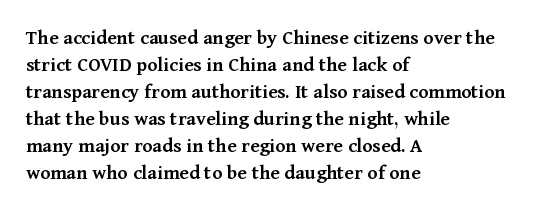
{"italic": "no", "bold": "semi", "underline": "no", "align": "left", "line_spacing": "normal", "line_spacing_ratio": 1.29, "letter_spacing": "normal", "letter_spacing_em": 0.0, "glyph_px": 21}
